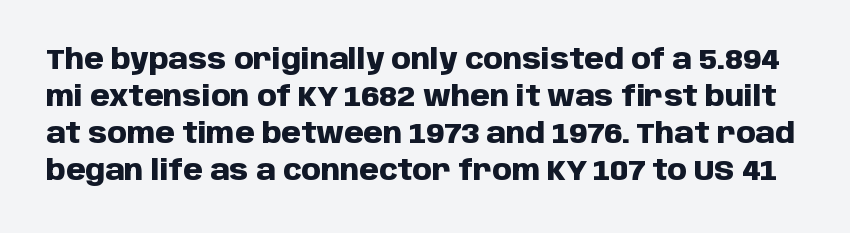
Q: Is the text bold? A: Yes.
Q: Is the text italic (slanted)? A: No, it is upright.
Q: Is the typeface a serif or a sans-serif typeface? A: Sans-serif.
Q: Is the text underlined? A: No.
Q: Is the spacing between letters normal or unusually wide? A: Normal.
Q: Is the spacing between lines tight, normal or loose? A: Normal.
Q: Width (condensed, normal, or wide)? A: Normal.
Q: Stroke contrast? A: Low.
Q: x-height? A: Large.
Q: Monospaced? A: No.
